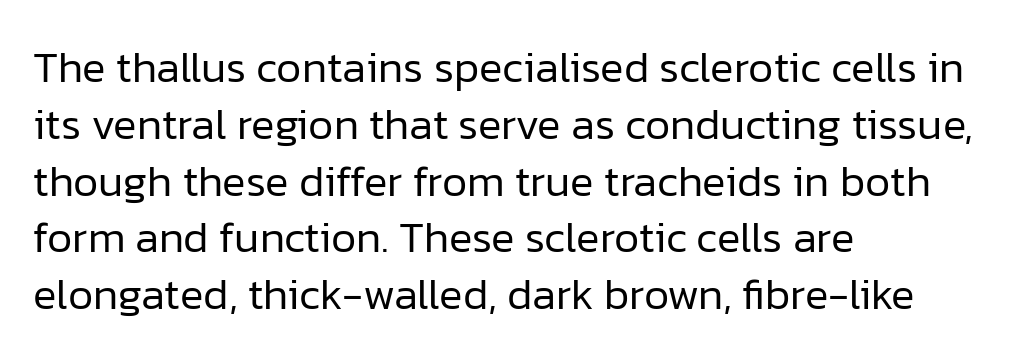
{"serif": "no", "italic": "no", "bold": "no", "weight": "regular", "width": "normal", "stroke_contrast": "low", "x_height": "medium", "monospaced": "no", "underline": "no", "align": "left", "line_spacing": "normal", "line_spacing_ratio": 1.29, "letter_spacing": "normal", "letter_spacing_em": 0.0, "glyph_px": 44}
